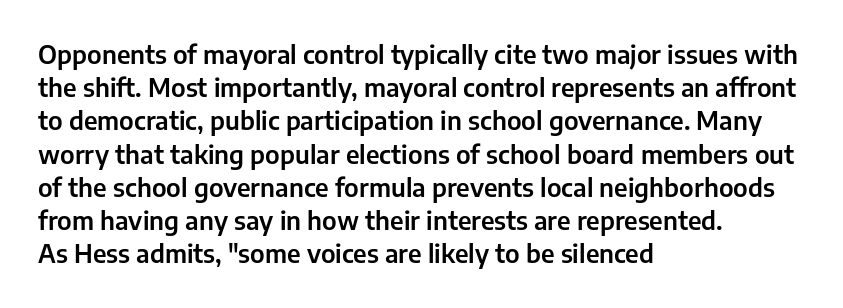
Q: Is the text italic (slanted)? A: No, it is upright.
Q: Is the text underlined? A: No.
Q: How is the paragraph aligned? A: Left-aligned.
Q: Is the spacing between letters normal or unusually wide? A: Normal.
Q: Is the spacing between lines tight, normal or loose? A: Normal.
